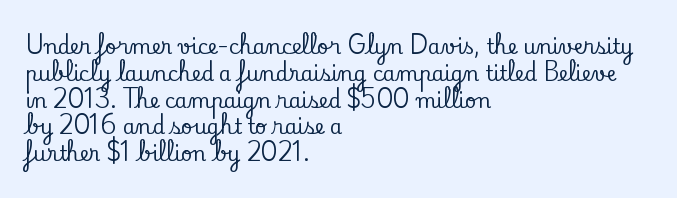
Q: Is the text italic (slanted)? A: No, it is upright.
Q: Is the text underlined? A: No.
Q: How is the paragraph aligned? A: Left-aligned.
Q: Is the spacing between letters normal or unusually wide? A: Normal.
Q: Is the spacing between lines tight, normal or loose? A: Normal.
